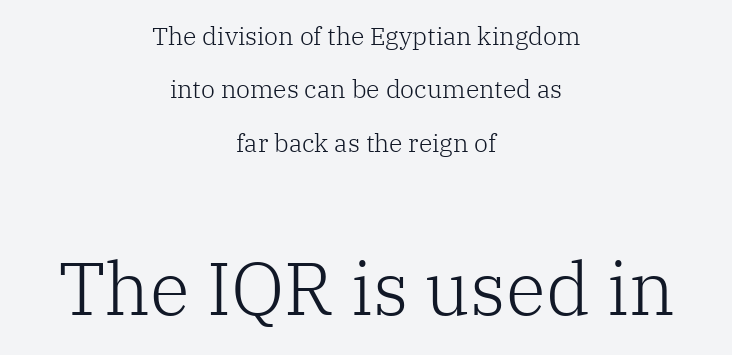
{"serif": "yes", "italic": "no", "bold": "no", "weight": "light", "width": "normal", "stroke_contrast": "low", "x_height": "medium", "monospaced": "no", "underline": "no", "align": "center", "line_spacing": "loose", "line_spacing_ratio": 2.14, "letter_spacing": "normal", "letter_spacing_em": 0.0, "larger_block": "second", "size_ratio": 2.96, "glyph_px": 74}
